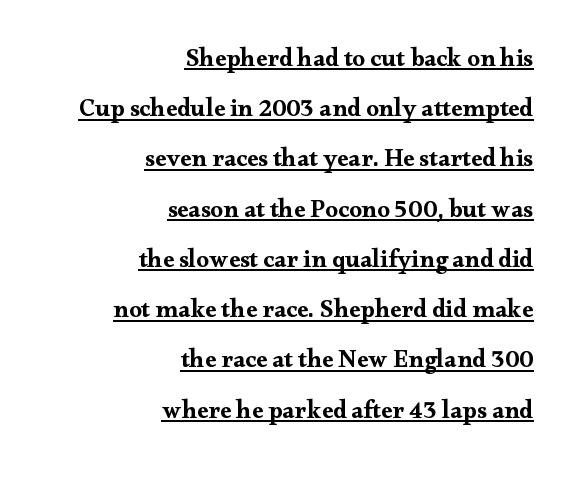
{"italic": "no", "underline": "yes", "align": "right", "line_spacing": "loose", "line_spacing_ratio": 2.01, "letter_spacing": "normal", "letter_spacing_em": 0.0, "glyph_px": 25}
